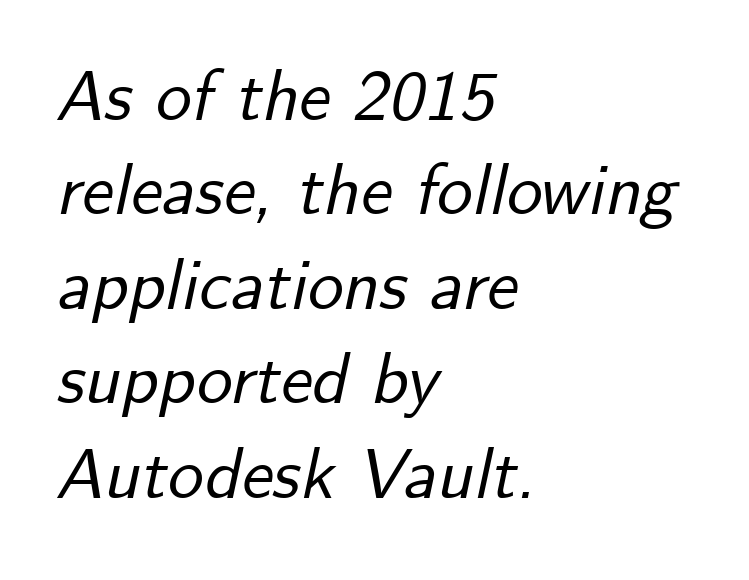
Which margin do the lines hug? The left one — the right edge is uneven. Glyph-to-glyph distance matches everyday printed text. Honestly, the row spacing looks completely unremarkable. The passage shown is typed in a proportional face where columns would drift. Looking at the ascenders, they clearly lean.
